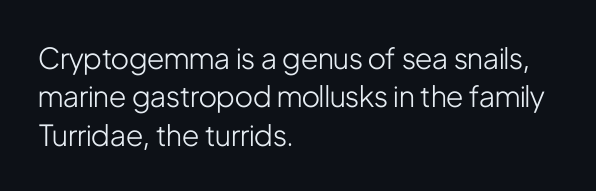
The image shows 29 px light, condensed sans-serif type, upright; set left-aligned, normal line spacing (1.32x), normal letter spacing, not underlined; low stroke contrast and a medium x-height.
